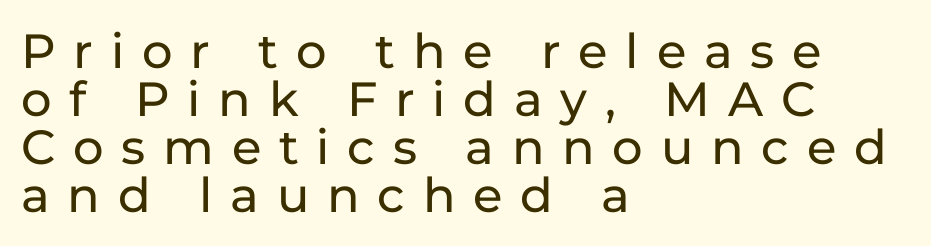
The image shows 48 px sans-serif type, upright; set left-aligned, tight line spacing (1.0x), unusually wide letter spacing (+0.37 em), not underlined; low stroke contrast and a medium x-height.
